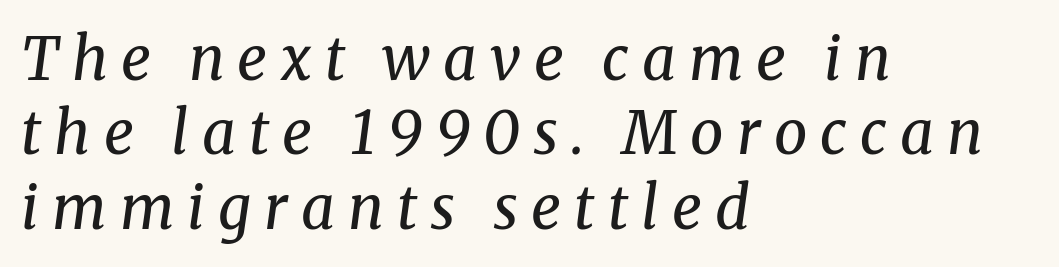
{"serif": "yes", "italic": "yes", "lean": "right", "slant_degrees": 8, "bold": "no", "weight": "regular", "width": "normal", "stroke_contrast": "medium", "x_height": "medium", "monospaced": "no", "underline": "no", "align": "left", "line_spacing": "normal", "line_spacing_ratio": 1.26, "letter_spacing": "wide", "letter_spacing_em": 0.22, "glyph_px": 59}
